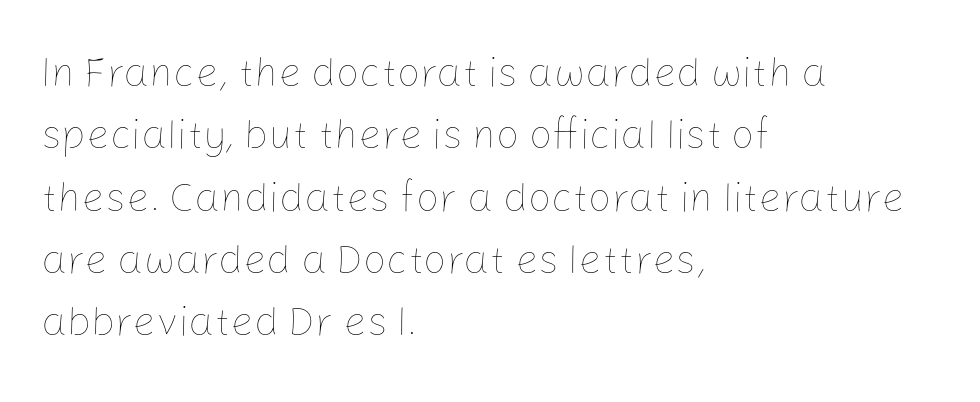
{"italic": "no", "bold": "no", "weight": "thin", "width": "normal", "stroke_contrast": "low", "x_height": "medium", "monospaced": "no", "underline": "no", "align": "left", "line_spacing": "normal", "line_spacing_ratio": 1.52, "letter_spacing": "normal", "letter_spacing_em": 0.0, "glyph_px": 41}
